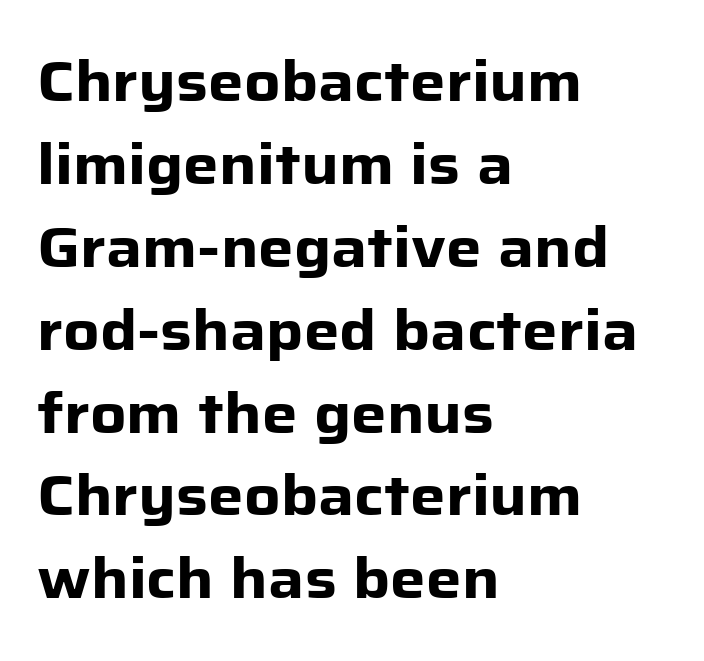
{"serif": "no", "italic": "no", "bold": "yes", "weight": "heavy", "width": "normal", "stroke_contrast": "low", "x_height": "medium", "monospaced": "no", "underline": "no", "align": "left", "line_spacing": "normal", "line_spacing_ratio": 1.48, "letter_spacing": "normal", "letter_spacing_em": 0.0, "glyph_px": 56}
